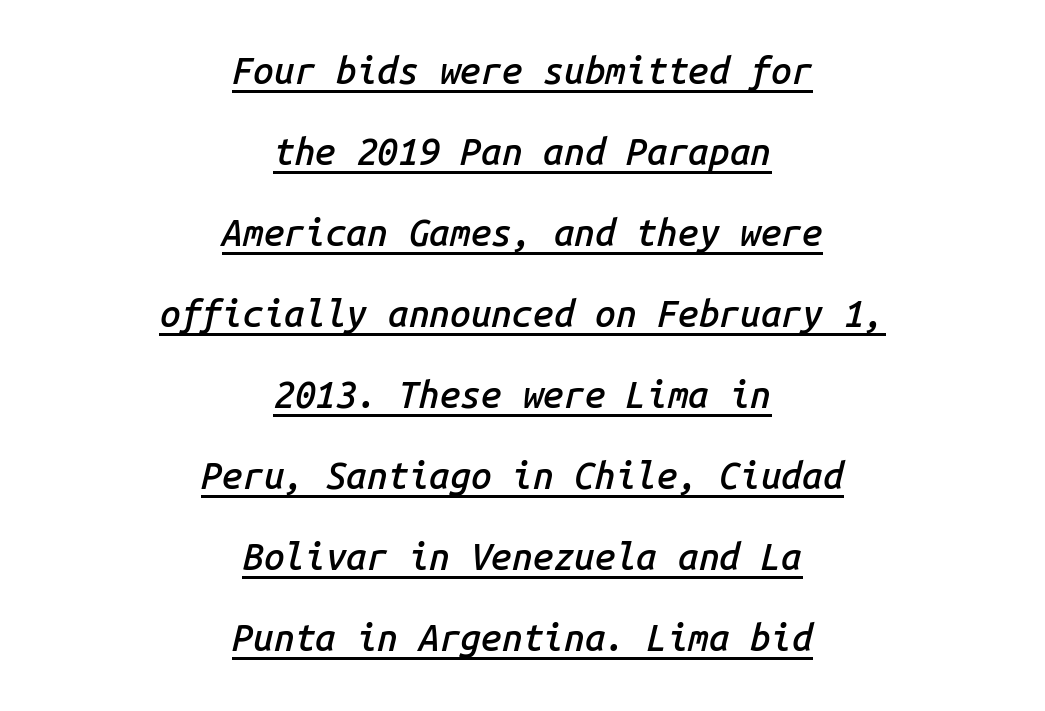
{"italic": "yes", "lean": "right", "slant_degrees": 14, "bold": "semi", "weight": "semibold", "width": "normal", "stroke_contrast": "low", "x_height": "medium", "monospaced": "yes", "underline": "yes", "align": "center", "line_spacing": "loose", "line_spacing_ratio": 2.19, "letter_spacing": "normal", "letter_spacing_em": 0.0, "glyph_px": 37}
